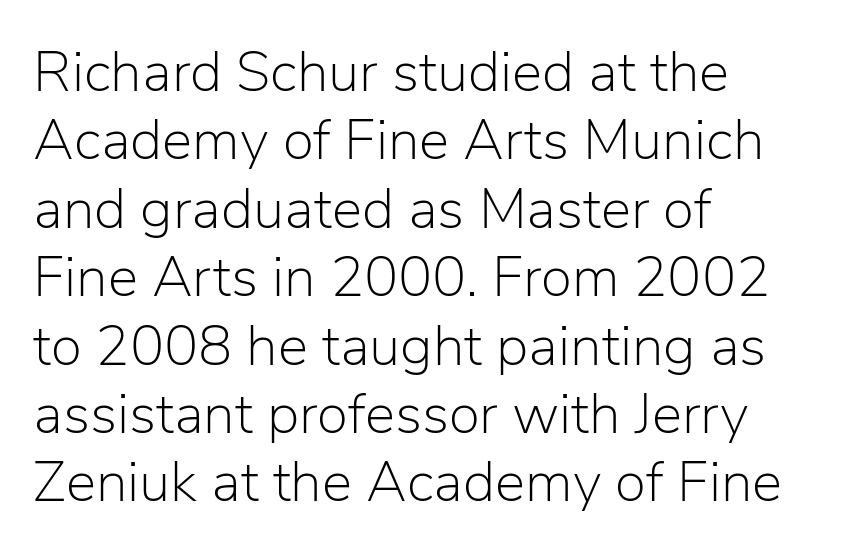
Spacing verdict: proportional, widths tailored to each character. This is roman type, the default non-slanted kind. The rendering shows plain stroke endings on the letterforms — a sans-serif design. No chunkiness to these letters — they're not bold.
